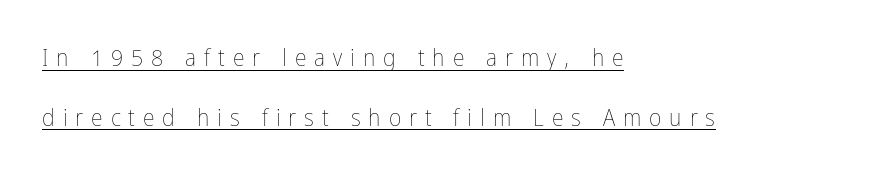
{"italic": "no", "bold": "no", "underline": "yes", "align": "left", "line_spacing": "loose", "line_spacing_ratio": 2.48, "letter_spacing": "wide", "letter_spacing_em": 0.33, "glyph_px": 24}
